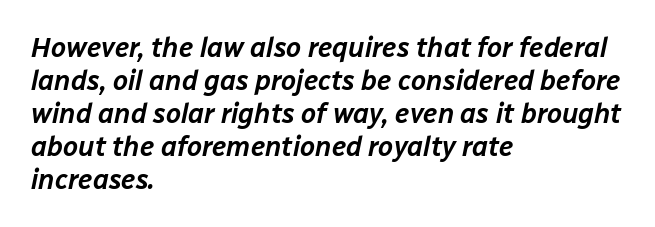
{"italic": "yes", "lean": "right", "slant_degrees": 12, "underline": "no", "align": "left", "line_spacing_ratio": 1.22, "letter_spacing": "normal", "letter_spacing_em": 0.0, "glyph_px": 27}
